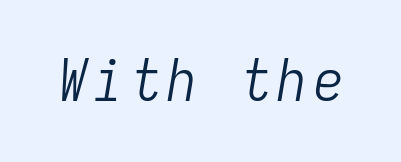
The passage shown is typed in a monospace face where columns stay perfectly aligned. Just letters on the line, the space beneath them empty. Is this a heavy cut? Hardly; it is regular or lighter. The face used here has a pronounced slope to its letters.
